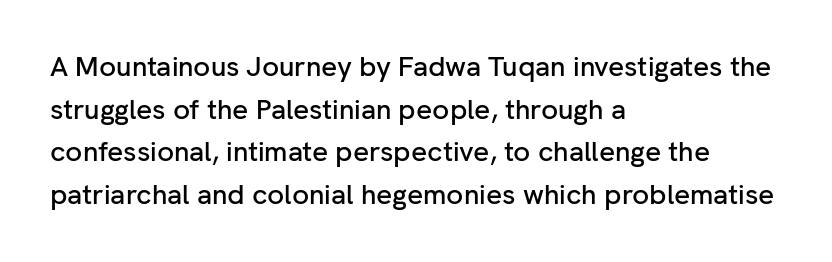
The image shows 28 px sans-serif type, upright; set left-aligned, normal line spacing (1.52x), normal letter spacing, not underlined; low stroke contrast and a medium x-height.
